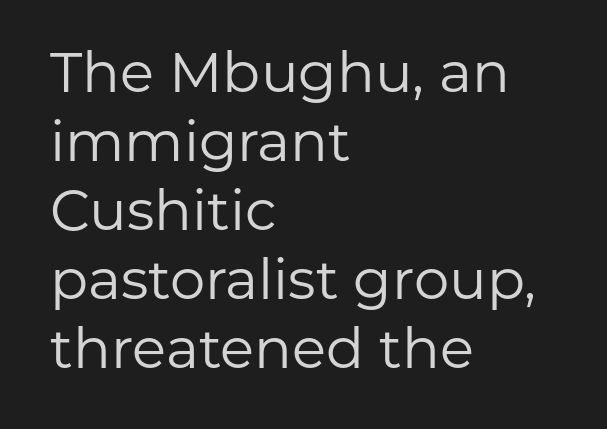
{"serif": "no", "italic": "no", "bold": "no", "weight": "regular", "width": "normal", "stroke_contrast": "low", "x_height": "medium", "monospaced": "no", "underline": "no", "align": "left", "line_spacing_ratio": 1.23, "letter_spacing": "normal", "letter_spacing_em": 0.0, "glyph_px": 56}
